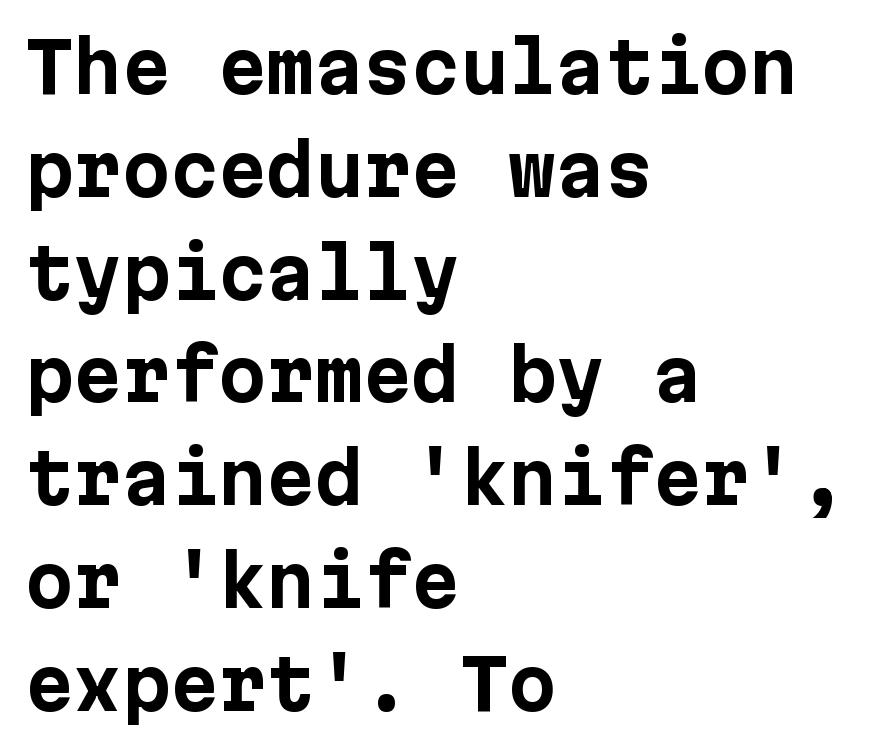
The image shows 69 px bold sans-serif type, upright; set left-aligned, normal line spacing (1.49x), normal letter spacing, not underlined; low stroke contrast and a medium x-height.
